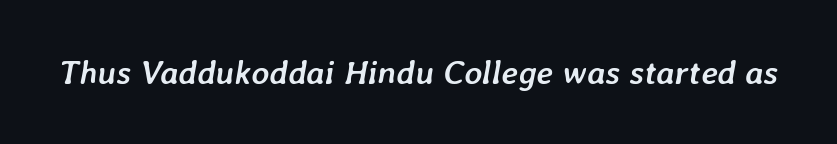
Each word holds together tightly as a unit, with standard inter-letter gaps. Strong, thick strokes mark this as bold type. Plain, unruled lines of type. Looking at the ascenders, they clearly lean. Here the designer chose a conventional face with non-uniform glyph widths.
